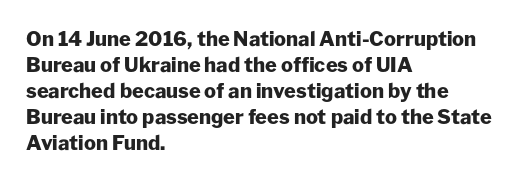
The lettering holds an erect, upright posture throughout. The text block is weighted toward the left margin, trailing off unevenly rightward. The strokes are fattened all the way to bold. Bare-footed words on every line.
